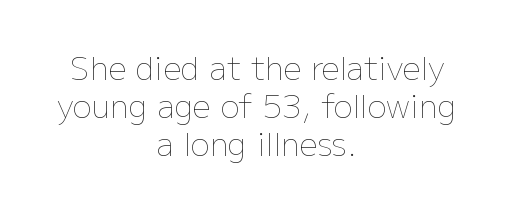
The image shows 32 px thin type, upright; set centered, line spacing 1.19x, normal letter spacing, not underlined; low stroke contrast and a medium x-height.
